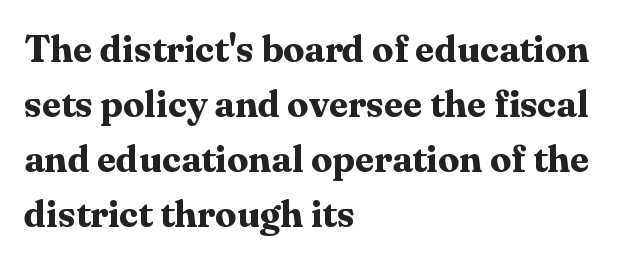
{"serif": "yes", "italic": "no", "bold": "yes", "weight": "bold", "width": "normal", "stroke_contrast": "medium", "x_height": "medium", "monospaced": "no", "underline": "no", "align": "left", "line_spacing": "normal", "line_spacing_ratio": 1.45, "letter_spacing": "normal", "letter_spacing_em": 0.0, "glyph_px": 38}
